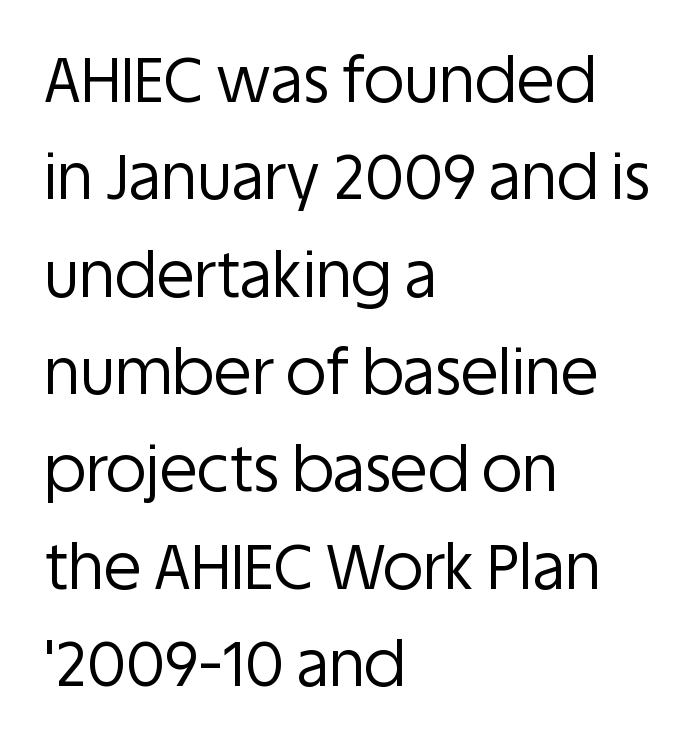
Q: Is the text bold? A: No.
Q: Is the text italic (slanted)? A: No, it is upright.
Q: Is the typeface a serif or a sans-serif typeface? A: Sans-serif.
Q: Is the text underlined? A: No.
Q: How is the paragraph aligned? A: Left-aligned.
Q: Is the spacing between letters normal or unusually wide? A: Normal.
Q: Is the spacing between lines tight, normal or loose? A: Normal.
Q: Width (condensed, normal, or wide)? A: Normal.
Q: Stroke contrast? A: Low.
Q: x-height? A: Large.
Q: Monospaced? A: No.
